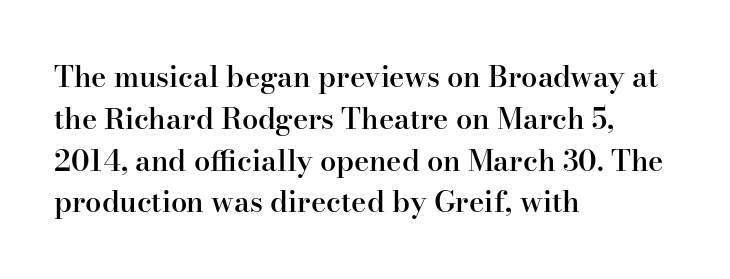
The image shows 29 px semibold serif type, upright; set left-aligned, normal line spacing (1.44x), normal letter spacing, not underlined; high stroke contrast and a small x-height.
